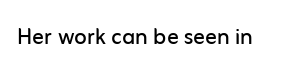
{"serif": "no", "italic": "no", "bold": "no", "weight": "regular", "width": "normal", "stroke_contrast": "low", "x_height": "medium", "monospaced": "no", "underline": "no", "letter_spacing": "normal", "letter_spacing_em": 0.0, "glyph_px": 29}
